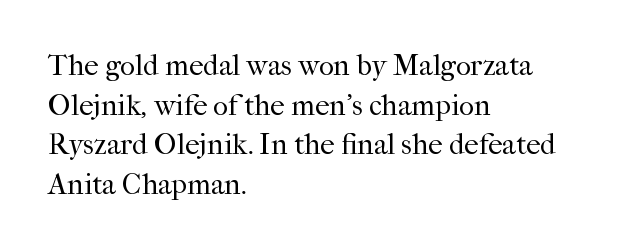
The paragraph has a hard left edge and a soft right edge. The face used here is proportionally spaced, like ordinary book or web type. The line texture is even and compact thanks to regular tracking. Do the letters lean? They stand straight. Summary of vertical rhythm: regular, with standard interline spacing. Check where the strokes stop: tiny serifs finish them off.
